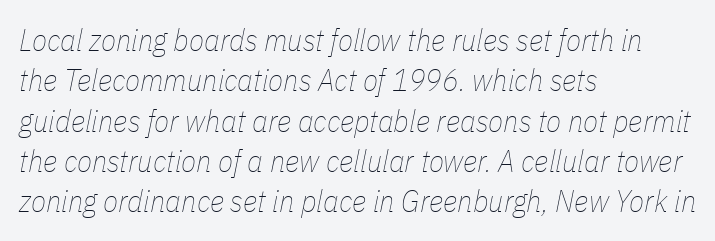
Q: Is the text bold? A: No.
Q: Is the text italic (slanted)? A: Yes, it leans right by about 11 degrees.
Q: Is the text underlined? A: No.
Q: How is the paragraph aligned? A: Left-aligned.
Q: Is the spacing between letters normal or unusually wide? A: Normal.
Q: Is the spacing between lines tight, normal or loose? A: Normal.
Q: Width (condensed, normal, or wide)? A: Condensed.
Q: Stroke contrast? A: Low.
Q: x-height? A: Medium.
Q: Monospaced? A: No.
